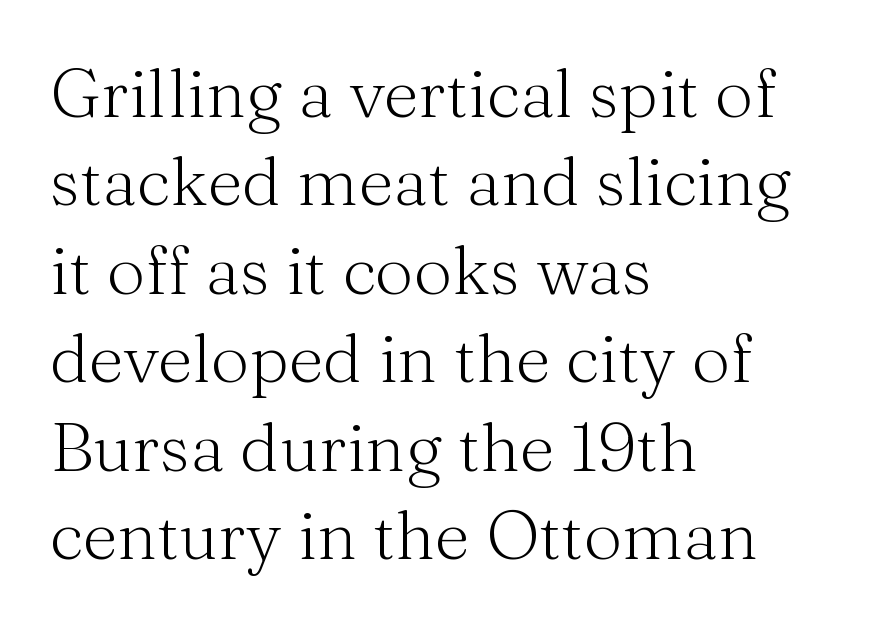
Q: Is the text bold? A: No.
Q: Is the text italic (slanted)? A: No, it is upright.
Q: Is the typeface a serif or a sans-serif typeface? A: Serif.
Q: Is the text underlined? A: No.
Q: How is the paragraph aligned? A: Left-aligned.
Q: Is the spacing between letters normal or unusually wide? A: Normal.
Q: Is the spacing between lines tight, normal or loose? A: Normal.
Q: Width (condensed, normal, or wide)? A: Normal.
Q: Stroke contrast? A: Medium.
Q: x-height? A: Medium.
Q: Monospaced? A: No.
